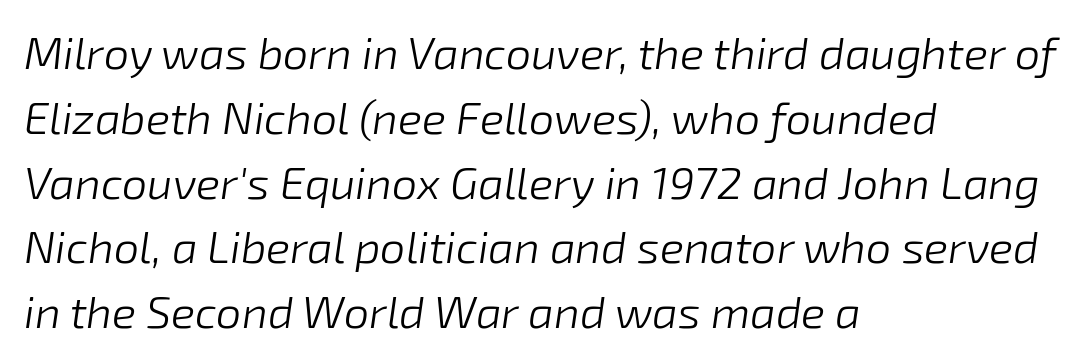
Q: Is the text bold? A: No.
Q: Is the text italic (slanted)? A: Yes, it leans right by about 8 degrees.
Q: Is the text underlined? A: No.
Q: How is the paragraph aligned? A: Left-aligned.
Q: Is the spacing between letters normal or unusually wide? A: Normal.
Q: Is the spacing between lines tight, normal or loose? A: Normal.
Q: Width (condensed, normal, or wide)? A: Normal.
Q: Stroke contrast? A: Low.
Q: x-height? A: Medium.
Q: Monospaced? A: No.
